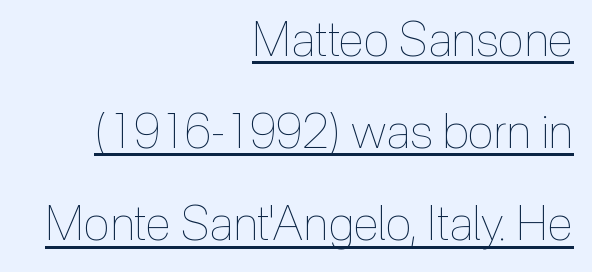
Q: Is the text bold? A: No.
Q: Is the text italic (slanted)? A: No, it is upright.
Q: Is the text underlined? A: Yes.
Q: How is the paragraph aligned? A: Right-aligned.
Q: Is the spacing between letters normal or unusually wide? A: Normal.
Q: Is the spacing between lines tight, normal or loose? A: Loose.
Q: Width (condensed, normal, or wide)? A: Condensed.
Q: x-height? A: Medium.
Q: Monospaced? A: No.
